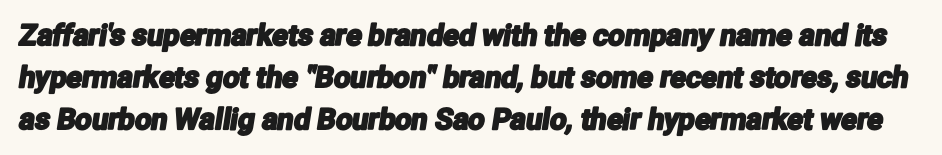
{"serif": "no", "width": "condensed", "stroke_contrast": "low", "x_height": "medium", "monospaced": "no", "underline": "no", "line_spacing": "normal", "line_spacing_ratio": 1.44, "letter_spacing": "normal", "letter_spacing_em": 0.0, "glyph_px": 29}
